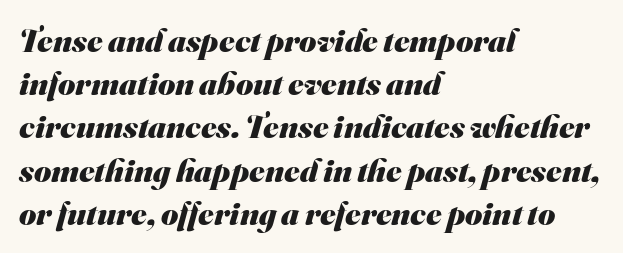
Q: Is the text bold? A: Yes.
Q: Is the typeface a serif or a sans-serif typeface? A: Sans-serif.
Q: Is the text underlined? A: No.
Q: How is the paragraph aligned? A: Left-aligned.
Q: Is the spacing between letters normal or unusually wide? A: Normal.
Q: Is the spacing between lines tight, normal or loose? A: Normal.
Q: Width (condensed, normal, or wide)? A: Normal.
Q: Stroke contrast? A: Medium.
Q: x-height? A: Small.
Q: Monospaced? A: No.
